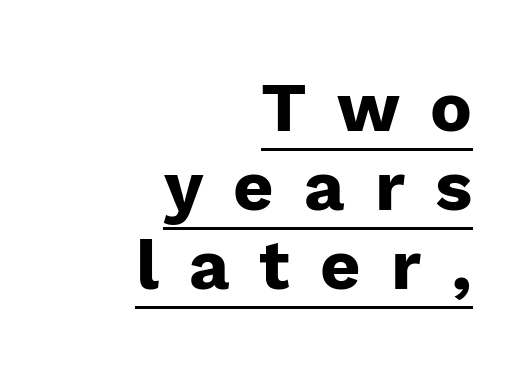
Q: Is the text bold? A: Yes.
Q: Is the text italic (slanted)? A: No, it is upright.
Q: Is the typeface a serif or a sans-serif typeface? A: Sans-serif.
Q: Is the text underlined? A: Yes.
Q: How is the paragraph aligned? A: Right-aligned.
Q: Is the spacing between letters normal or unusually wide? A: Unusually wide.
Q: Is the spacing between lines tight, normal or loose? A: Tight.
Q: Width (condensed, normal, or wide)? A: Normal.
Q: Stroke contrast? A: Low.
Q: x-height? A: Medium.
Q: Monospaced? A: No.
